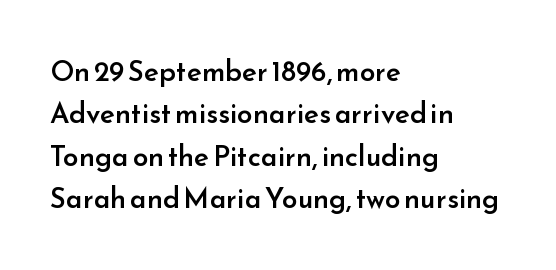
The image shows 28 px semibold sans-serif type, upright; set left-aligned, normal line spacing (1.51x), normal letter spacing, not underlined; low stroke contrast and a small x-height.
